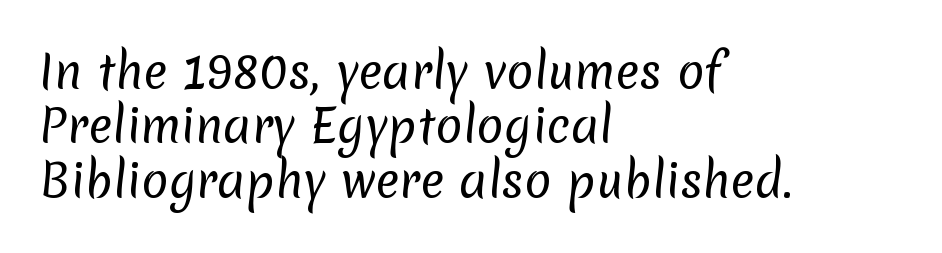
One-word summary of the alignment: left. Think of a printed novel: that variable character pitch is what you see here. The text was rendered using a sans face with plain stroke endings. Letter spacing: default. Letters have the restrained weight of plain body copy at most. Nobody drew a line under any word here.
